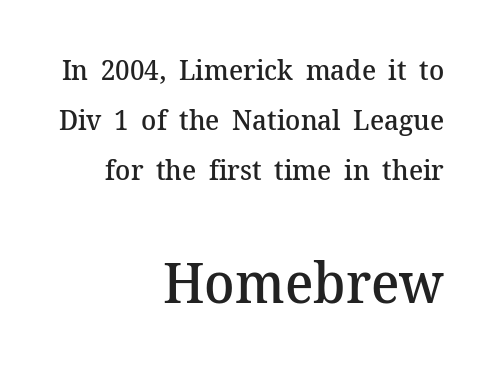
Unmarked baselines from the first word to the last. Small over large — that's the arrangement of the two blocks here. The characters look somewhat weighty, a semibold short of true bold. The specimen reads as upright at a glance.
